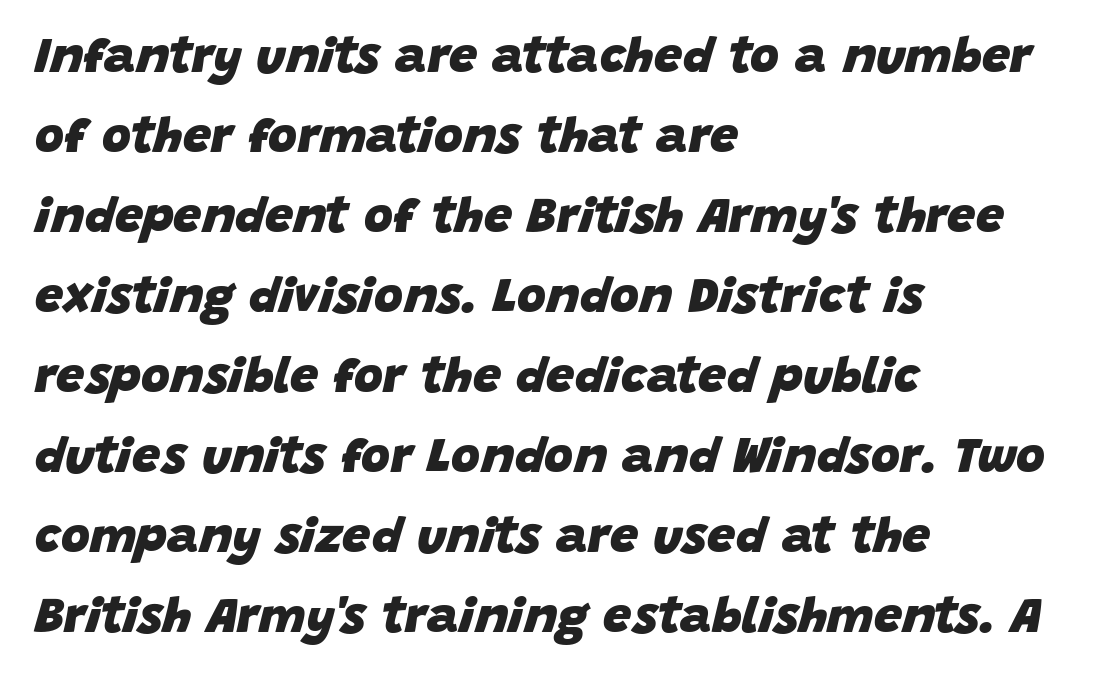
{"italic": "yes", "lean": "right", "slant_degrees": 15, "bold": "yes", "weight": "heavy", "width": "normal", "stroke_contrast": "low", "x_height": "large", "monospaced": "no", "underline": "no", "align": "left", "line_spacing": "normal", "line_spacing_ratio": 1.6, "letter_spacing": "normal", "letter_spacing_em": 0.0, "glyph_px": 50}
